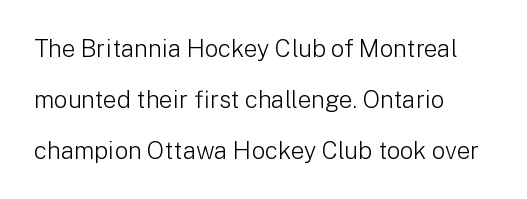
The image shows 24 px text type, upright; set left-aligned, loose line spacing (2.12x), normal letter spacing, not underlined.
